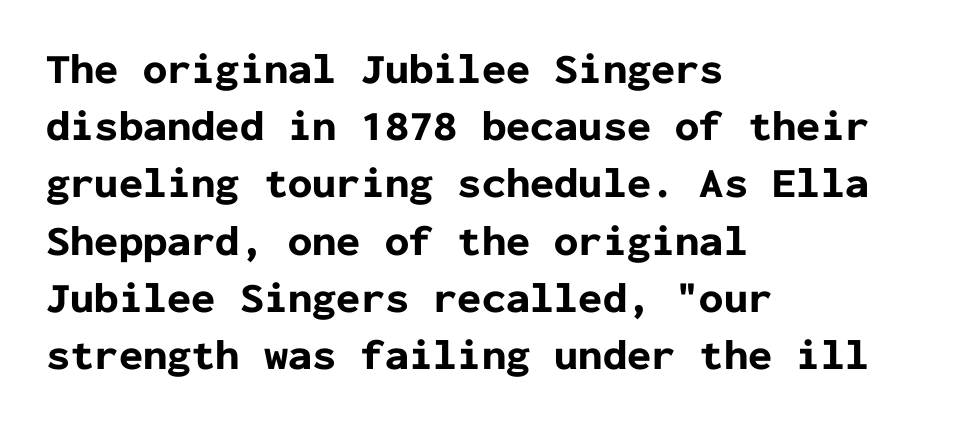
Q: Is the text bold? A: Yes.
Q: Is the text italic (slanted)? A: No, it is upright.
Q: Is the typeface a serif or a sans-serif typeface? A: Sans-serif.
Q: Is the text underlined? A: No.
Q: How is the paragraph aligned? A: Left-aligned.
Q: Is the spacing between letters normal or unusually wide? A: Normal.
Q: Is the spacing between lines tight, normal or loose? A: Normal.
Q: Width (condensed, normal, or wide)? A: Normal.
Q: Stroke contrast? A: Low.
Q: x-height? A: Medium.
Q: Monospaced? A: Yes.
